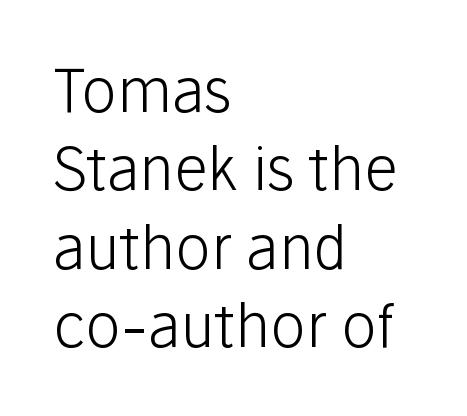
The image shows 59 px light sans-serif type, upright; set left-aligned, normal line spacing (1.33x), normal letter spacing, not underlined; low stroke contrast and a medium x-height.
